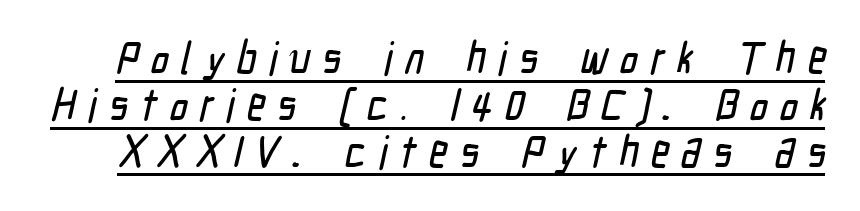
The image shows 45 px condensed sans-serif type; set tight line spacing (1.04x), unusually wide letter spacing (+0.27 em), underlined; low stroke contrast and a medium x-height.
